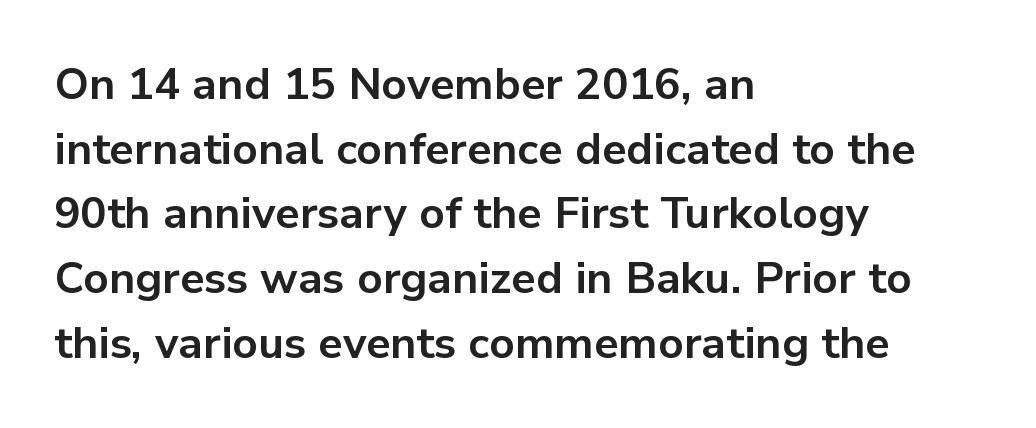
{"serif": "no", "italic": "no", "bold": "yes", "weight": "bold", "width": "normal", "stroke_contrast": "low", "x_height": "medium", "monospaced": "no", "underline": "no", "align": "left", "line_spacing": "normal", "line_spacing_ratio": 1.47, "letter_spacing": "normal", "letter_spacing_em": 0.0, "glyph_px": 44}
